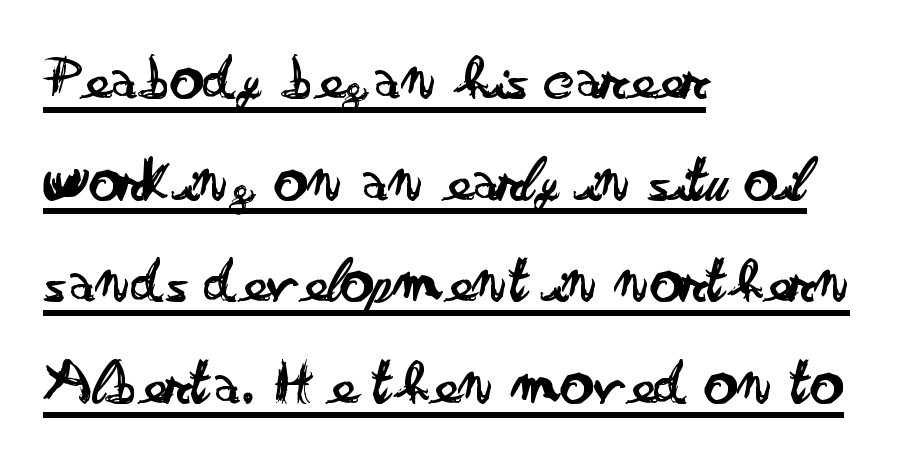
Is there any slant? The stems are plumb. Descenders here cross a horizontal rule under the line. A student would call this left alignment; a typographer would say flush left, rag right. The face looks like a standard text weight, possibly lighter. These lines are rendered in a variable-pitch font. Observe the ordinary spacing: letters are neighbours, not strangers.
